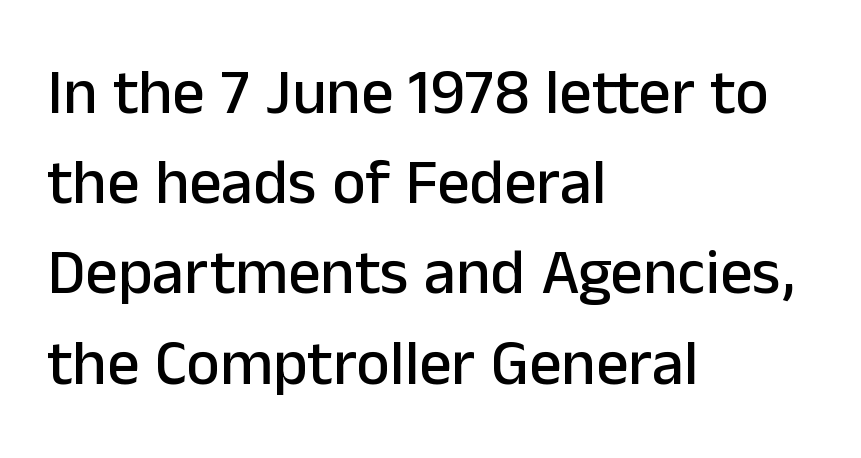
The image shows 64 px sans-serif type, upright; set left-aligned, normal line spacing (1.41x), normal letter spacing, not underlined; low stroke contrast and a medium x-height.
